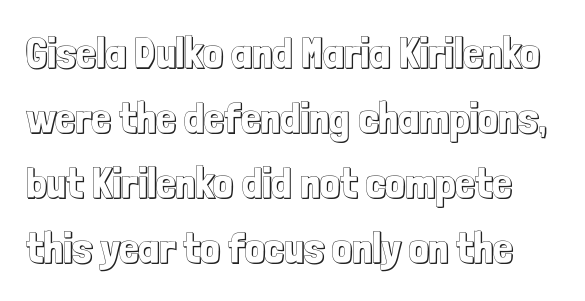
Q: Is the text italic (slanted)? A: No, it is upright.
Q: Is the text underlined? A: No.
Q: Is the spacing between letters normal or unusually wide? A: Normal.
Q: Is the spacing between lines tight, normal or loose? A: Normal.
Q: Width (condensed, normal, or wide)? A: Condensed.
Q: x-height? A: Medium.
Q: Monospaced? A: No.
